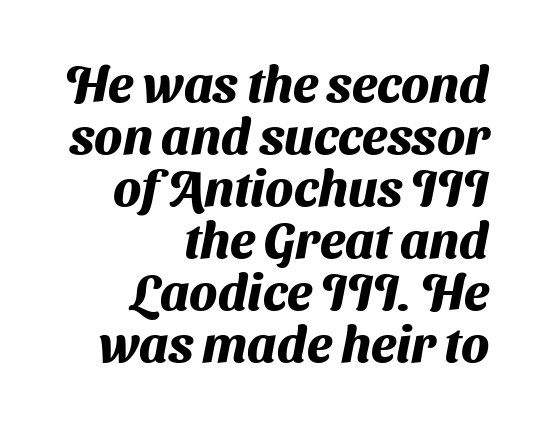
{"serif": "no", "bold": "yes", "weight": "heavy", "width": "normal", "stroke_contrast": "medium", "x_height": "medium", "monospaced": "no", "underline": "no", "align": "right", "line_spacing": "tight", "line_spacing_ratio": 1.02, "letter_spacing": "normal", "letter_spacing_em": 0.0, "glyph_px": 51}
